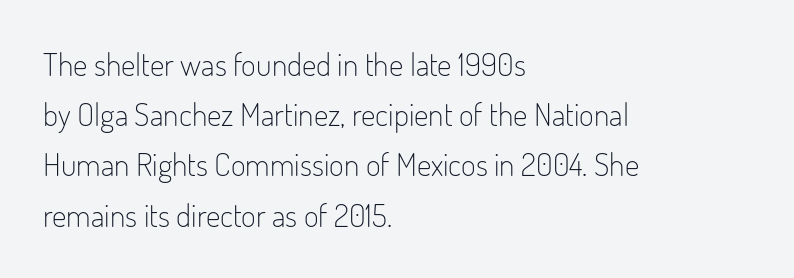
Do the characters align in a grid? No, the font is proportional. The letterforms sit at book weight or below. Font category for this specimen: sans-serif. Glyph-to-glyph distance matches everyday printed text. Casual observation: everything's shoved over to the left.
